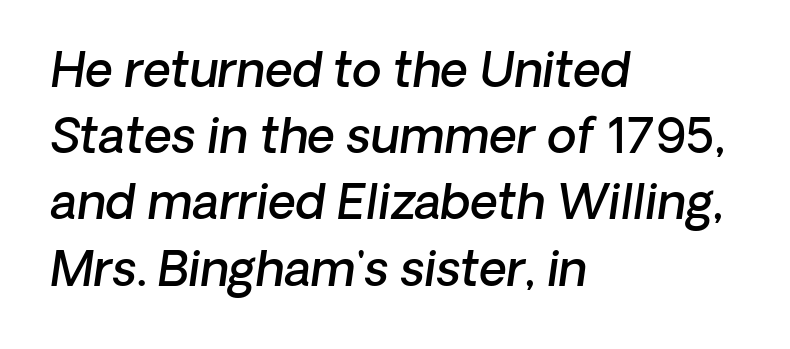
{"italic": "yes", "lean": "right", "slant_degrees": 8, "bold": "semi", "weight": "semibold", "width": "normal", "stroke_contrast": "low", "x_height": "medium", "monospaced": "no", "underline": "no", "align": "left", "line_spacing": "normal", "line_spacing_ratio": 1.38, "letter_spacing": "normal", "letter_spacing_em": 0.0, "glyph_px": 48}
